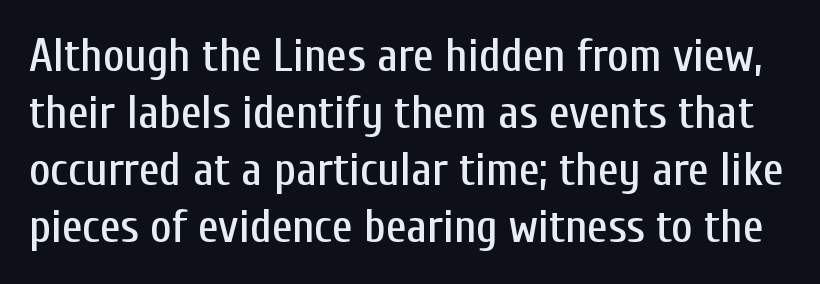
{"serif": "no", "italic": "no", "width": "condensed", "stroke_contrast": "low", "x_height": "medium", "monospaced": "no", "underline": "no", "line_spacing_ratio": 1.24, "letter_spacing": "normal", "letter_spacing_em": 0.0, "glyph_px": 46}
